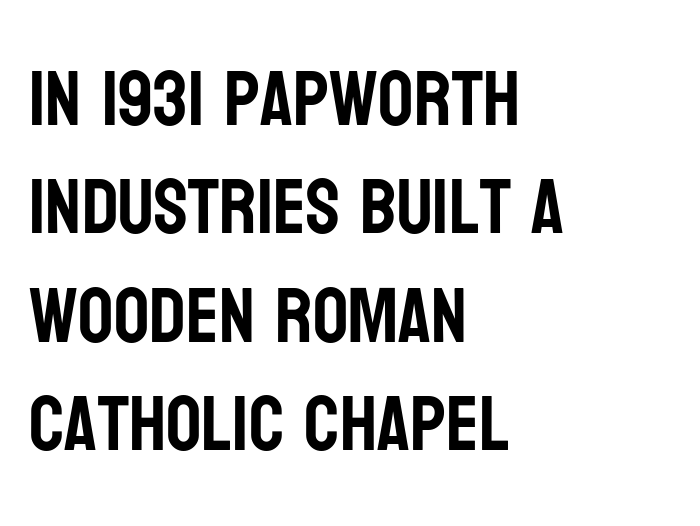
Q: Is the text italic (slanted)? A: No, it is upright.
Q: Is the typeface a serif or a sans-serif typeface? A: Sans-serif.
Q: Is the text underlined? A: No.
Q: How is the paragraph aligned? A: Left-aligned.
Q: Is the spacing between letters normal or unusually wide? A: Normal.
Q: Is the spacing between lines tight, normal or loose? A: Normal.
Q: Width (condensed, normal, or wide)? A: Condensed.
Q: Stroke contrast? A: Low.
Q: x-height? A: Large.
Q: Monospaced? A: No.
